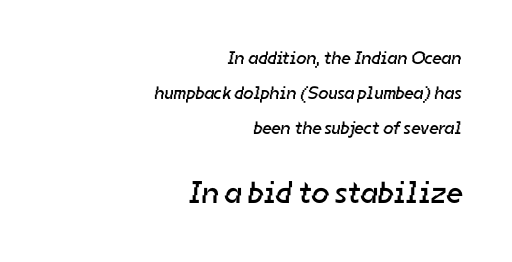
{"serif": "no", "bold": "no", "weight": "regular", "width": "normal", "stroke_contrast": "low", "x_height": "medium", "monospaced": "no", "underline": "no", "align": "right", "line_spacing": "loose", "line_spacing_ratio": 1.95, "letter_spacing": "normal", "letter_spacing_em": 0.0, "larger_block": "second", "size_ratio": 1.72, "glyph_px": 31}
